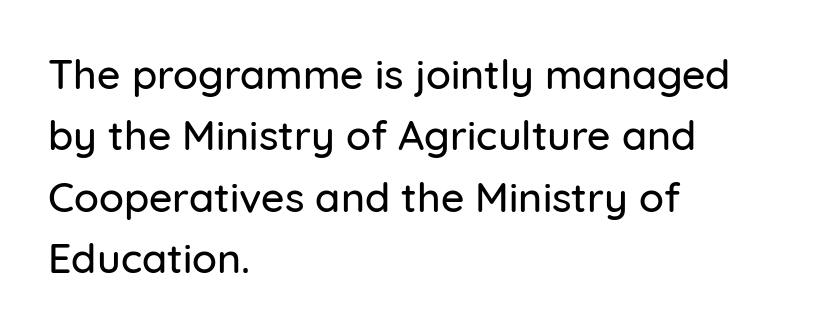
The image shows 41 px sans-serif type, upright; set left-aligned, normal line spacing (1.5x), normal letter spacing, not underlined; low stroke contrast and a medium x-height.
